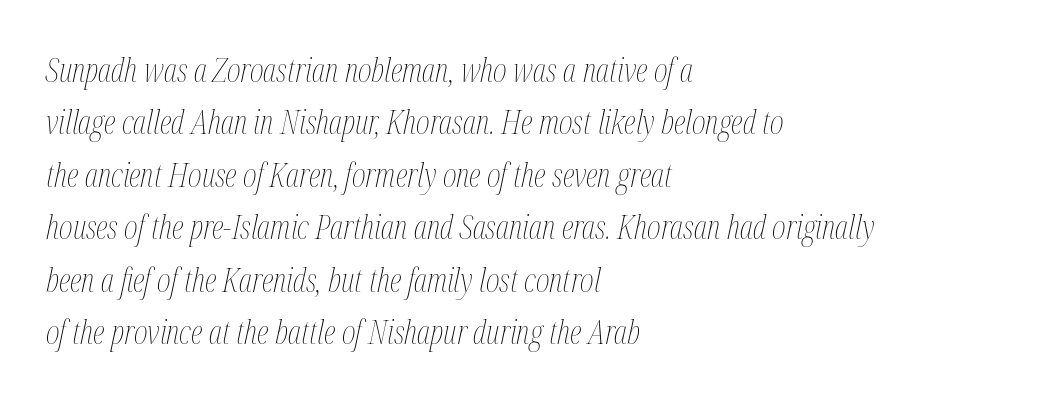
Slanted lettering throughout. Inter-character spacing is left at the font's built-in metrics. Evenly set lines give the paragraph a standard silhouette. This rendering features lettering with no underline. The strokes carry an ordinary text weight at most.
